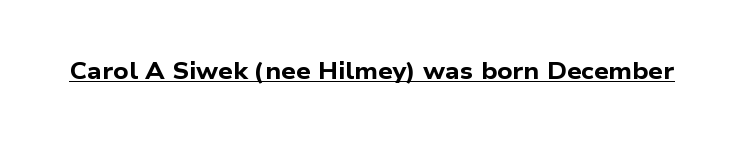
In designer terms, the underline attribute is active on this setting. Observe the ordinary spacing: letters are neighbours, not strangers. Weight: bold.
